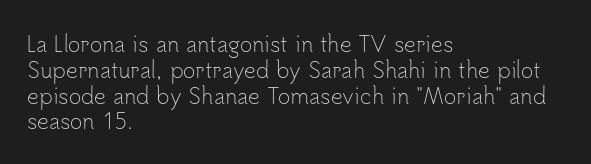
The image shows 21 px text type, upright; set left-aligned, line spacing 1.23x, normal letter spacing, not underlined.
